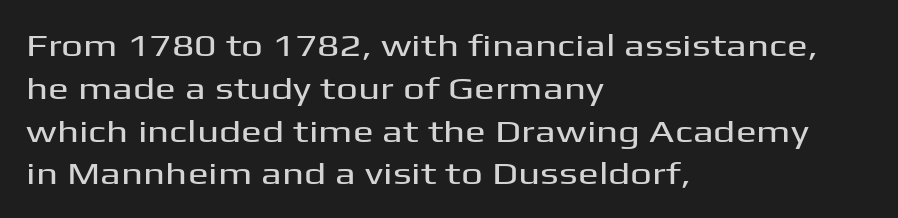
Q: Is the text italic (slanted)? A: No, it is upright.
Q: Is the typeface a serif or a sans-serif typeface? A: Sans-serif.
Q: Is the text underlined? A: No.
Q: How is the paragraph aligned? A: Left-aligned.
Q: Is the spacing between letters normal or unusually wide? A: Normal.
Q: Is the spacing between lines tight, normal or loose? A: Normal.
Q: Width (condensed, normal, or wide)? A: Wide.
Q: Stroke contrast? A: Medium.
Q: x-height? A: Medium.
Q: Monospaced? A: No.
